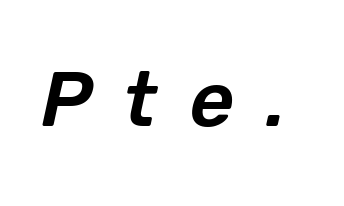
Q: Is the text italic (slanted)? A: Yes, it leans right by about 12 degrees.
Q: Is the text underlined? A: No.
Q: Is the spacing between letters normal or unusually wide? A: Unusually wide.
Q: Width (condensed, normal, or wide)? A: Normal.
Q: Stroke contrast? A: Low.
Q: x-height? A: Medium.
Q: Monospaced? A: No.
